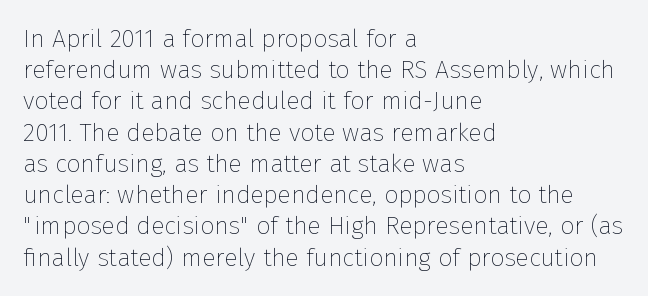
Q: Is the text bold? A: No.
Q: Is the text italic (slanted)? A: No, it is upright.
Q: Is the text underlined? A: No.
Q: How is the paragraph aligned? A: Left-aligned.
Q: Is the spacing between letters normal or unusually wide? A: Normal.
Q: Is the spacing between lines tight, normal or loose? A: Normal.
